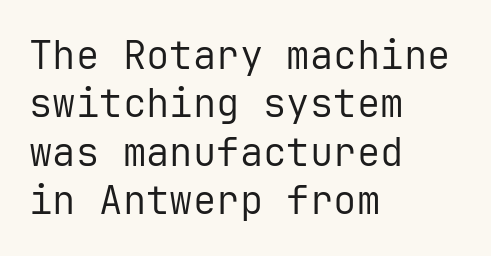
{"serif": "no", "italic": "no", "bold": "no", "weight": "regular", "width": "normal", "stroke_contrast": "low", "x_height": "medium", "monospaced": "yes", "underline": "no", "align": "left", "line_spacing_ratio": 1.24, "letter_spacing": "normal", "letter_spacing_em": 0.0, "glyph_px": 39}
